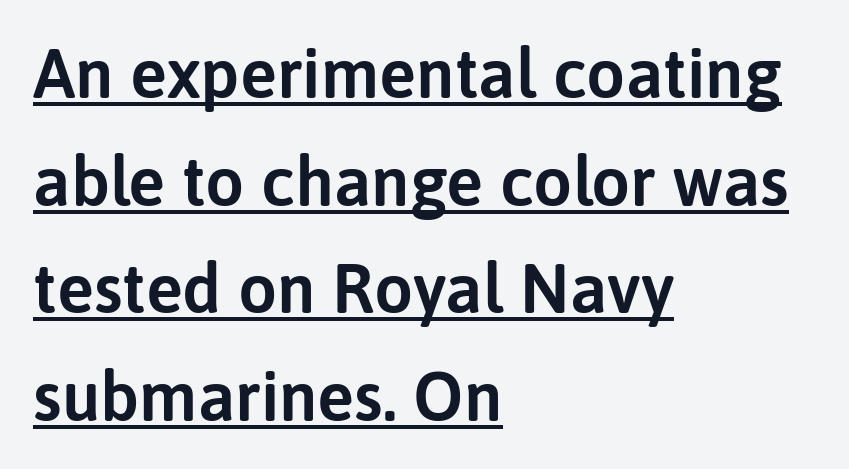
The image shows 69 px sans-serif type, upright; set left-aligned, normal line spacing (1.56x), normal letter spacing, underlined; low stroke contrast and a medium x-height.
